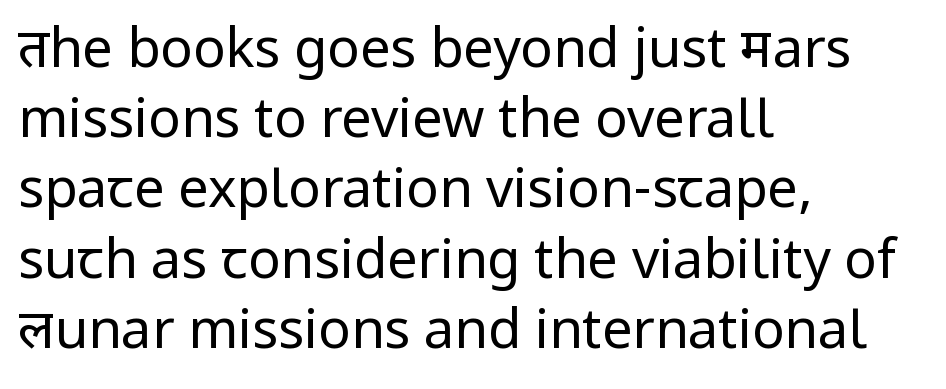
The face used here is rendered with its standard letterfit. In terms of posture, this sample is upright. Type without underlining. Heaviness? Minimal to ordinary, like unemphasized prose. Reading down the column, the eye jumps a familiar distance to each next line.
